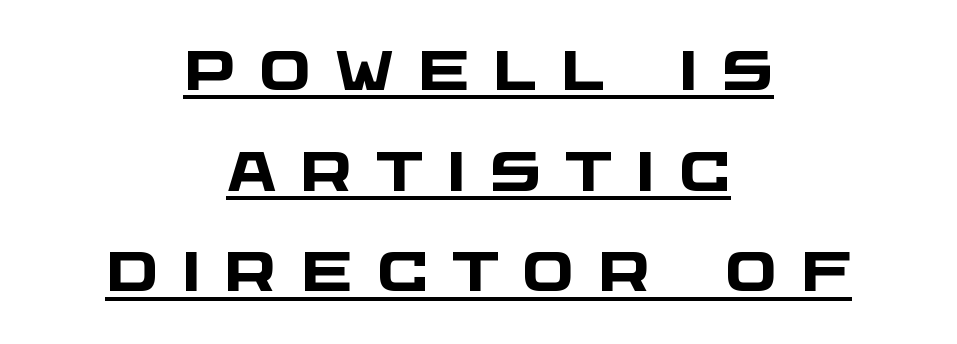
{"serif": "no", "bold": "yes", "weight": "heavy", "width": "wide", "stroke_contrast": "low", "x_height": "large", "monospaced": "no", "underline": "yes", "align": "center", "line_spacing_ratio": 1.83, "letter_spacing": "wide", "letter_spacing_em": 0.43, "glyph_px": 55}
